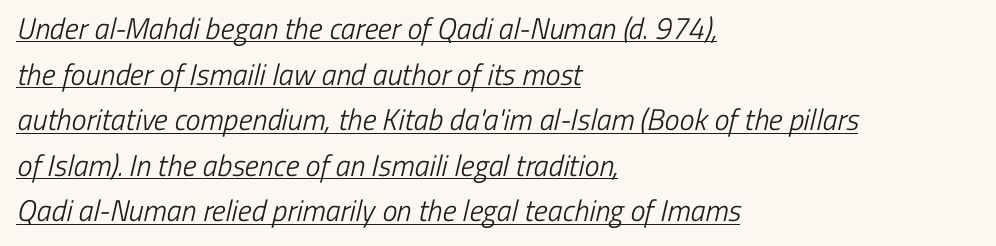
Q: Is the text bold? A: No.
Q: Is the typeface a serif or a sans-serif typeface? A: Sans-serif.
Q: Is the text underlined? A: Yes.
Q: How is the paragraph aligned? A: Left-aligned.
Q: Is the spacing between letters normal or unusually wide? A: Normal.
Q: Is the spacing between lines tight, normal or loose? A: Normal.
Q: Width (condensed, normal, or wide)? A: Condensed.
Q: Stroke contrast? A: Low.
Q: x-height? A: Medium.
Q: Monospaced? A: No.
